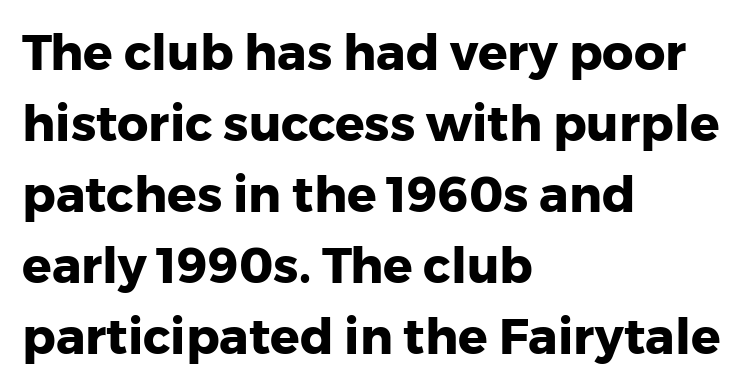
Q: Is the text bold? A: Yes.
Q: Is the text italic (slanted)? A: No, it is upright.
Q: Is the typeface a serif or a sans-serif typeface? A: Sans-serif.
Q: Is the text underlined? A: No.
Q: How is the paragraph aligned? A: Left-aligned.
Q: Is the spacing between letters normal or unusually wide? A: Normal.
Q: Is the spacing between lines tight, normal or loose? A: Normal.
Q: Width (condensed, normal, or wide)? A: Normal.
Q: Stroke contrast? A: Low.
Q: x-height? A: Medium.
Q: Monospaced? A: No.
